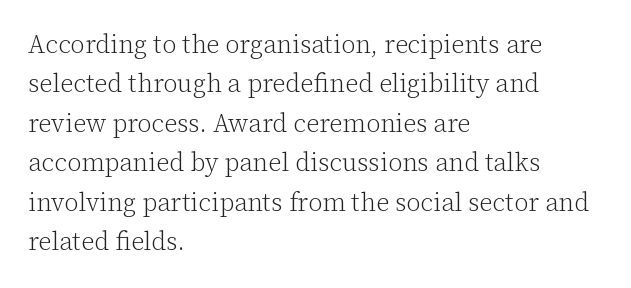
Q: Is the text bold? A: No.
Q: Is the text italic (slanted)? A: No, it is upright.
Q: Is the text underlined? A: No.
Q: How is the paragraph aligned? A: Left-aligned.
Q: Is the spacing between letters normal or unusually wide? A: Normal.
Q: Is the spacing between lines tight, normal or loose? A: Normal.
